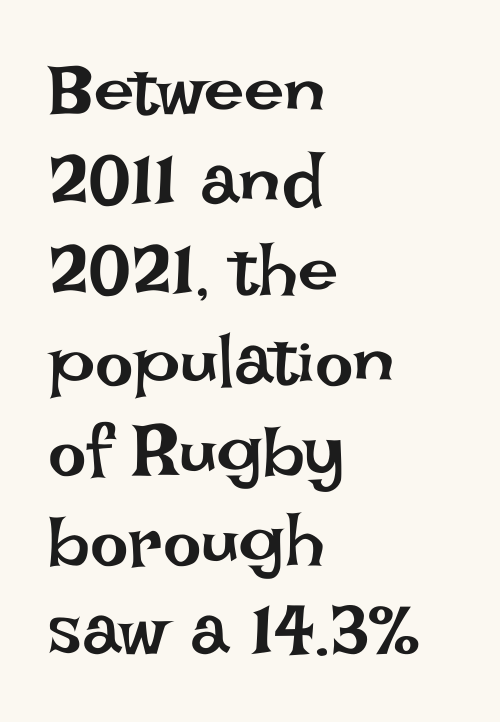
Character widths vary here, with narrow letters taking less room than wide ones. The letters stand upright; this is a roman face. Think standard paragraph weight, or any step lighter than that. The foot of each line stays bare and open. This sample uses plain, unmodified letter spacing. The rows are spaced the way most documents space them.
